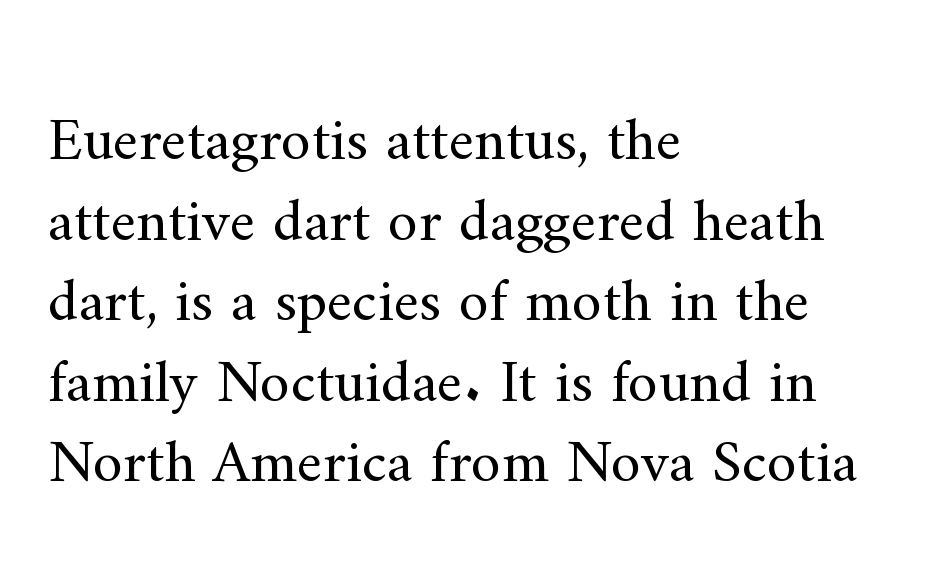
The image shows 61 px regular-weight serif type, upright; set left-aligned, normal line spacing (1.32x), normal letter spacing, not underlined; medium stroke contrast and a small x-height.
